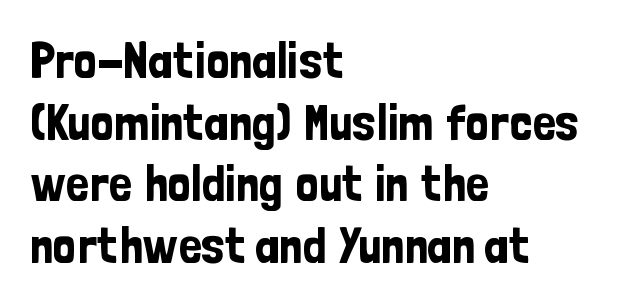
The image shows 51 px condensed sans-serif type, upright; set left-aligned, line spacing 1.21x, normal letter spacing, not underlined; low stroke contrast and a medium x-height.
